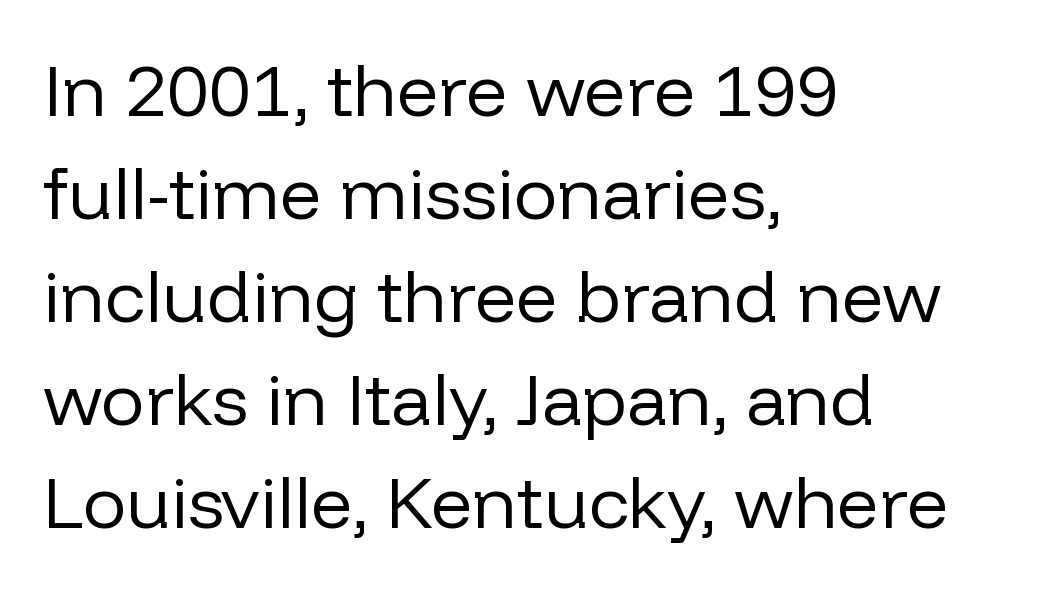
Q: Is the text bold? A: No.
Q: Is the text italic (slanted)? A: No, it is upright.
Q: Is the typeface a serif or a sans-serif typeface? A: Sans-serif.
Q: Is the text underlined? A: No.
Q: How is the paragraph aligned? A: Left-aligned.
Q: Is the spacing between letters normal or unusually wide? A: Normal.
Q: Is the spacing between lines tight, normal or loose? A: Normal.
Q: Width (condensed, normal, or wide)? A: Normal.
Q: Stroke contrast? A: Low.
Q: x-height? A: Medium.
Q: Monospaced? A: No.
